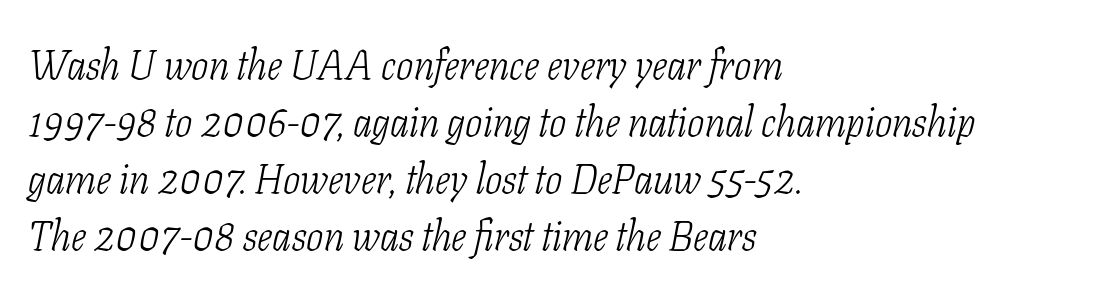
Q: Is the text bold? A: No.
Q: Is the text italic (slanted)? A: Yes, it leans right by about 11 degrees.
Q: Is the typeface a serif or a sans-serif typeface? A: Serif.
Q: Is the text underlined? A: No.
Q: How is the paragraph aligned? A: Left-aligned.
Q: Is the spacing between letters normal or unusually wide? A: Normal.
Q: Is the spacing between lines tight, normal or loose? A: Normal.
Q: Width (condensed, normal, or wide)? A: Condensed.
Q: Stroke contrast? A: Low.
Q: x-height? A: Medium.
Q: Monospaced? A: No.
